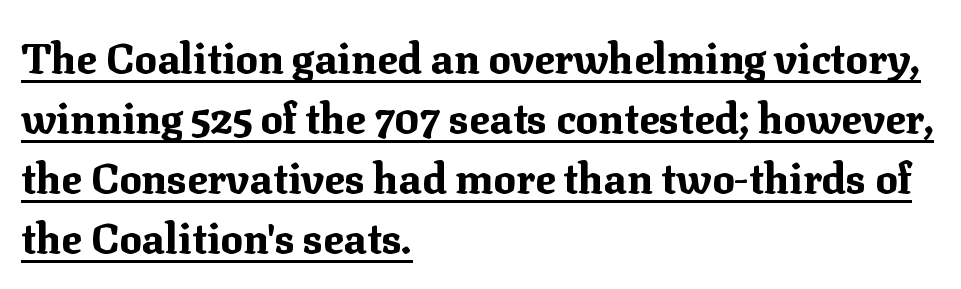
Q: Is the text bold? A: Yes.
Q: Is the text italic (slanted)? A: No, it is upright.
Q: Is the typeface a serif or a sans-serif typeface? A: Serif.
Q: Is the text underlined? A: Yes.
Q: How is the paragraph aligned? A: Left-aligned.
Q: Is the spacing between letters normal or unusually wide? A: Normal.
Q: Is the spacing between lines tight, normal or loose? A: Normal.
Q: Width (condensed, normal, or wide)? A: Normal.
Q: Stroke contrast? A: Medium.
Q: x-height? A: Medium.
Q: Monospaced? A: No.
